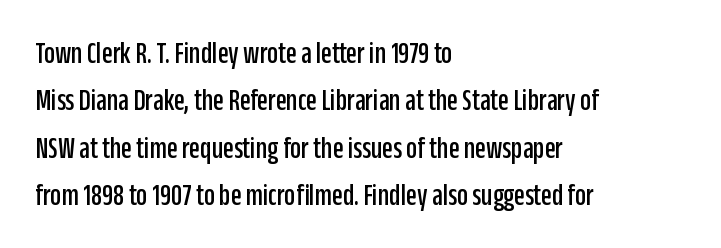
The image shows 31 px condensed sans-serif type, upright; set left-aligned, normal line spacing (1.53x), normal letter spacing, not underlined; low stroke contrast and a large x-height.
